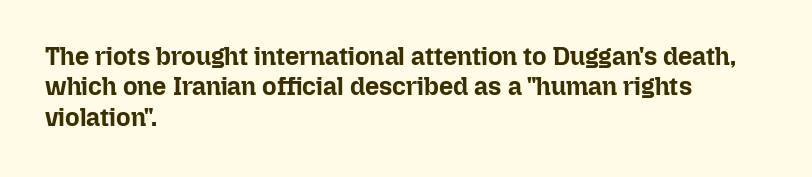
Each line starts at the same left margin while the right side varies. Words appear dense and cohesive because spacing is normal. What weight is shown? A full bold with thick strokes. Nope, not italic — everything's standing straight.
